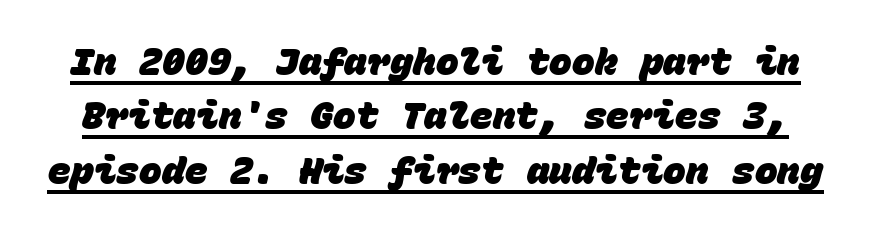
{"serif": "no", "bold": "yes", "weight": "heavy", "width": "normal", "stroke_contrast": "low", "x_height": "large", "monospaced": "yes", "underline": "yes", "line_spacing": "normal", "line_spacing_ratio": 1.43, "letter_spacing": "normal", "letter_spacing_em": 0.0, "glyph_px": 38}
